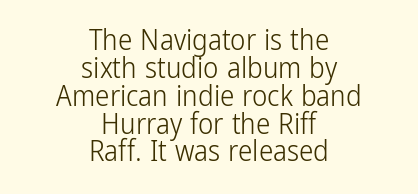
{"serif": "no", "italic": "no", "bold": "no", "weight": "light", "width": "condensed", "stroke_contrast": "low", "x_height": "medium", "monospaced": "no", "underline": "no", "align": "center", "line_spacing": "tight", "line_spacing_ratio": 0.96, "letter_spacing": "normal", "letter_spacing_em": 0.0, "glyph_px": 29}
